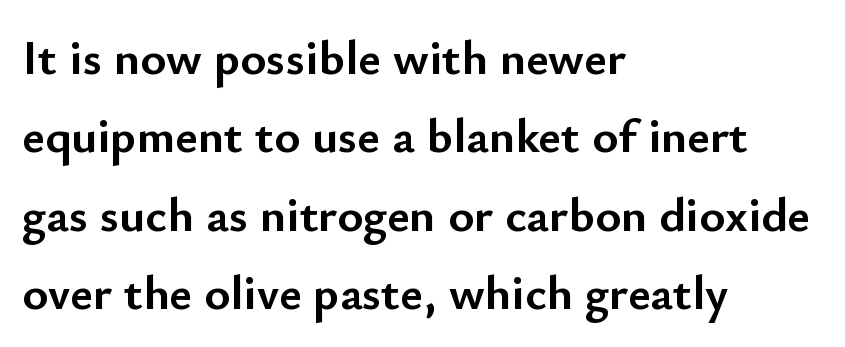
Q: Is the text bold? A: Yes.
Q: Is the text italic (slanted)? A: No, it is upright.
Q: Is the typeface a serif or a sans-serif typeface? A: Sans-serif.
Q: Is the text underlined? A: No.
Q: How is the paragraph aligned? A: Left-aligned.
Q: Is the spacing between letters normal or unusually wide? A: Normal.
Q: Is the spacing between lines tight, normal or loose? A: Normal.
Q: Width (condensed, normal, or wide)? A: Normal.
Q: Stroke contrast? A: Low.
Q: x-height? A: Small.
Q: Monospaced? A: No.
